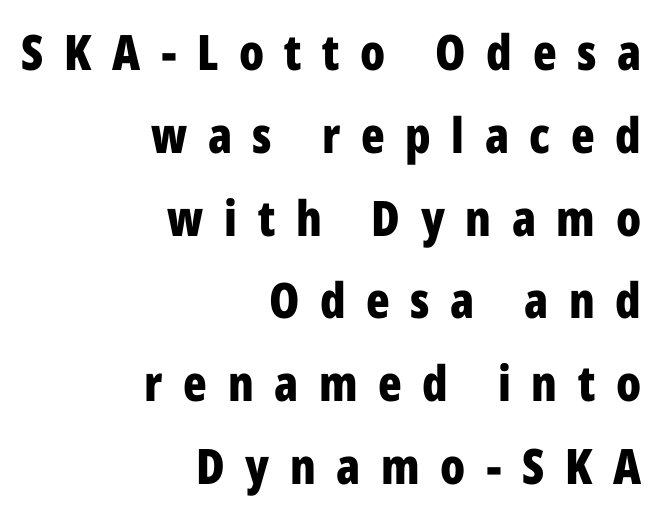
The passage shown is typed in a proportional face where columns would drift. Observe the wide spacing: letters keep a clear distance from each other. Horizontal alignment here is rightward, an uncommon choice for prose. The typesetting leans heavy: a genuine bold. The rendering shows plain stroke endings on the letterforms — a sans-serif design. No italicization has been applied; the sample stays upright.
